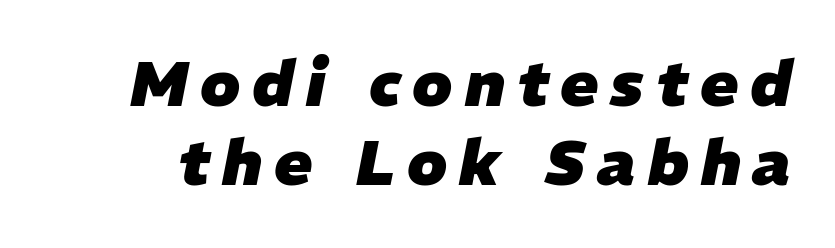
Q: Is the text bold? A: Yes.
Q: Is the text italic (slanted)? A: Yes, it leans right by about 11 degrees.
Q: Is the text underlined? A: No.
Q: Is the spacing between lines tight, normal or loose? A: Normal.
Q: Width (condensed, normal, or wide)? A: Normal.
Q: Stroke contrast? A: Low.
Q: x-height? A: Medium.
Q: Monospaced? A: No.
